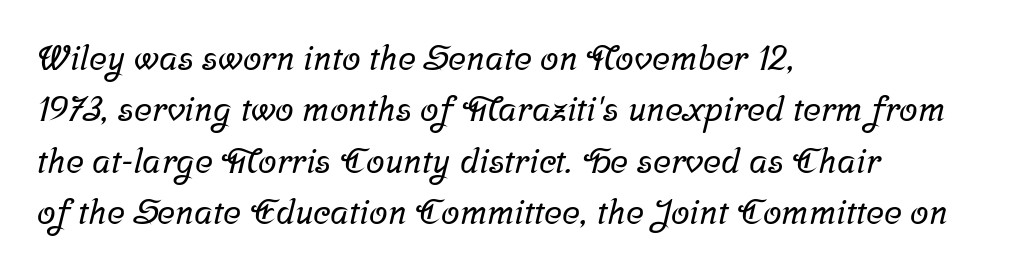
{"width": "normal", "stroke_contrast": "low", "x_height": "medium", "monospaced": "no", "underline": "no", "align": "left", "line_spacing": "normal", "line_spacing_ratio": 1.51, "letter_spacing": "normal", "letter_spacing_em": 0.0, "glyph_px": 34}
